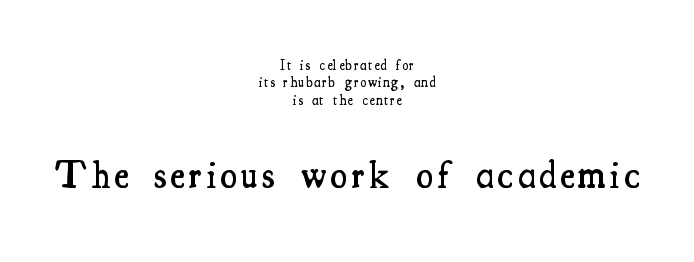
The strokes are fattened partway — semibold, not bold. Between these two stacked blocks, the lower one wins on size. The zone under the glyphs is completely vacant. The letters advance in unequal steps, a hallmark of proportional type. Is this a sans? No — the strokes have serifs.
